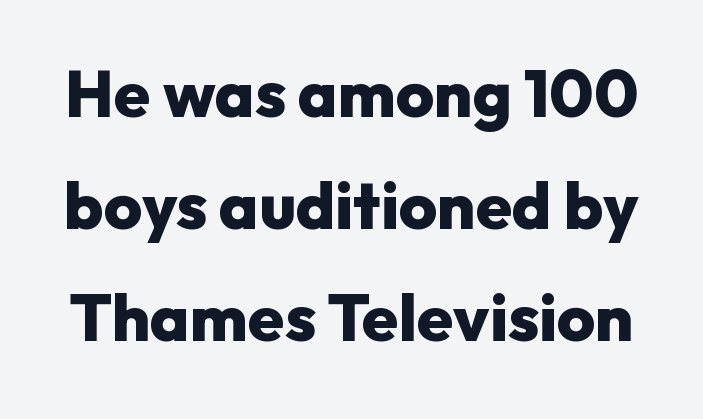
Q: Is the text bold? A: Yes.
Q: Is the text italic (slanted)? A: No, it is upright.
Q: Is the typeface a serif or a sans-serif typeface? A: Sans-serif.
Q: Is the text underlined? A: No.
Q: Is the spacing between letters normal or unusually wide? A: Normal.
Q: Is the spacing between lines tight, normal or loose? A: Normal.
Q: Width (condensed, normal, or wide)? A: Normal.
Q: Stroke contrast? A: Low.
Q: x-height? A: Medium.
Q: Monospaced? A: No.
